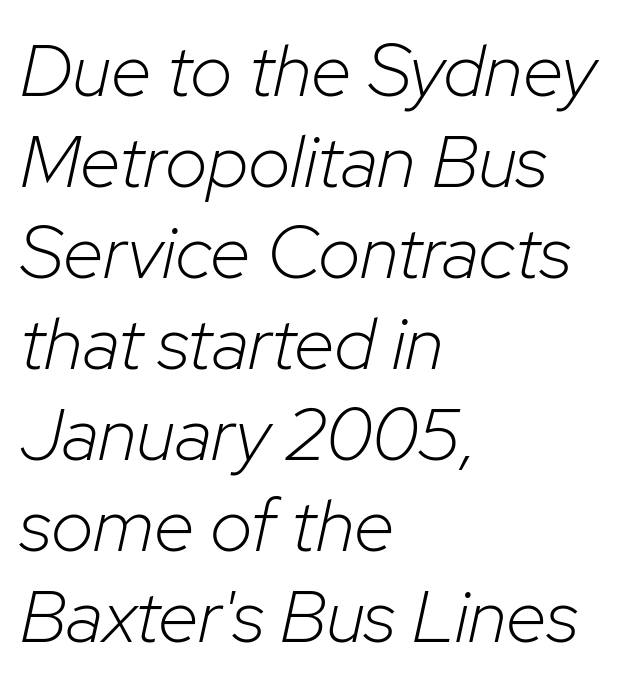
The image shows 74 px light type, italic (leaning right); set left-aligned, line spacing 1.23x, normal letter spacing, not underlined; low stroke contrast and a medium x-height.
